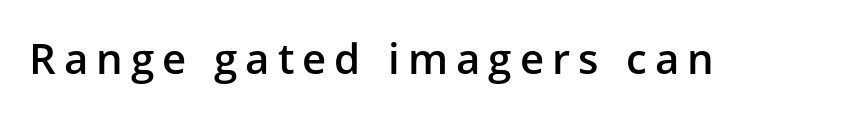
Q: Is the text bold? A: Semi-bold.
Q: Is the text italic (slanted)? A: No, it is upright.
Q: Is the typeface a serif or a sans-serif typeface? A: Sans-serif.
Q: Is the text underlined? A: No.
Q: Width (condensed, normal, or wide)? A: Normal.
Q: Stroke contrast? A: Low.
Q: x-height? A: Medium.
Q: Monospaced? A: No.
